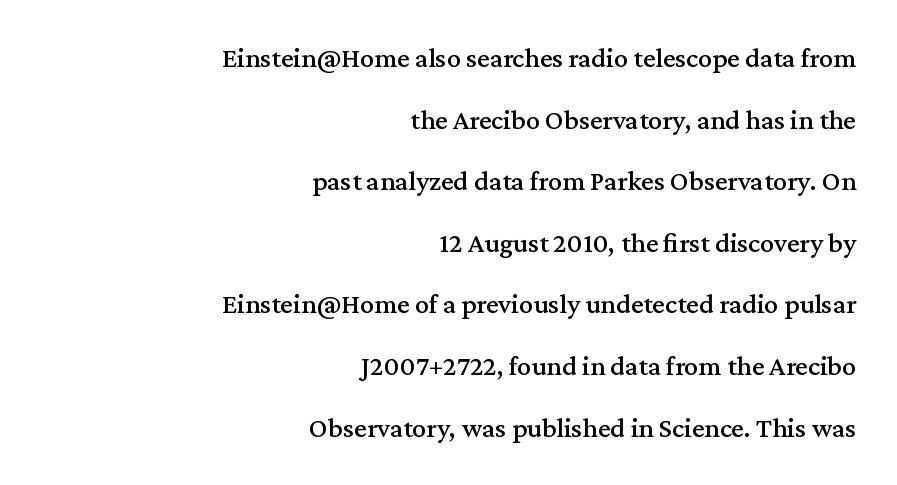
{"serif": "yes", "italic": "no", "width": "normal", "stroke_contrast": "medium", "x_height": "medium", "monospaced": "no", "underline": "no", "align": "right", "line_spacing": "loose", "line_spacing_ratio": 2.2, "letter_spacing": "normal", "letter_spacing_em": 0.0, "glyph_px": 28}
